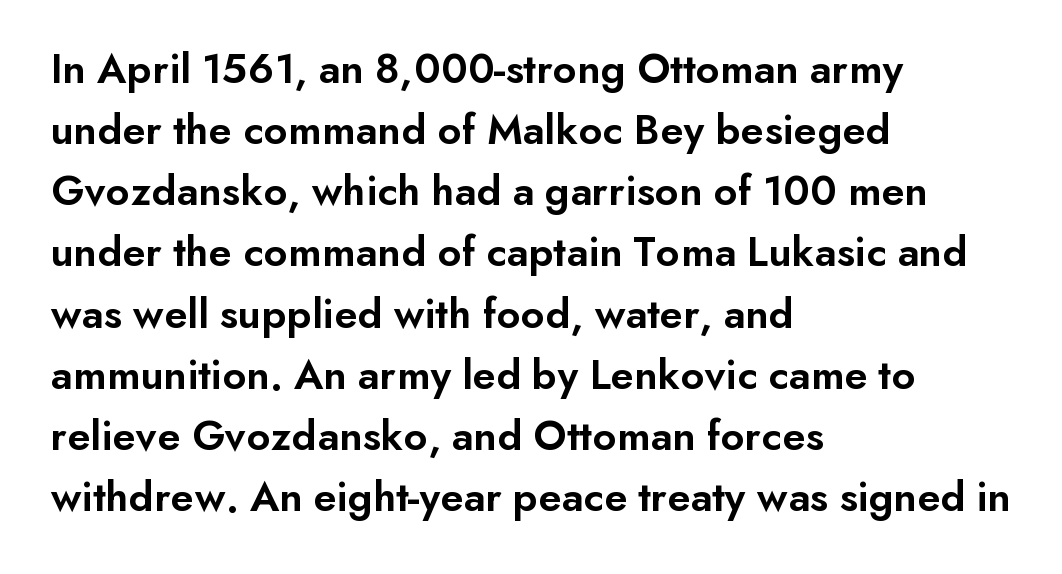
The image shows 44 px semibold sans-serif type, upright; set left-aligned, normal line spacing (1.39x), normal letter spacing, not underlined; low stroke contrast and a small x-height.
